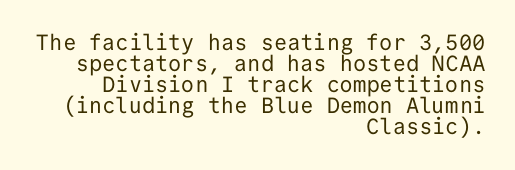
The image shows 22 px text type, upright; set right-aligned, tight line spacing (0.96x), normal letter spacing, not underlined.
